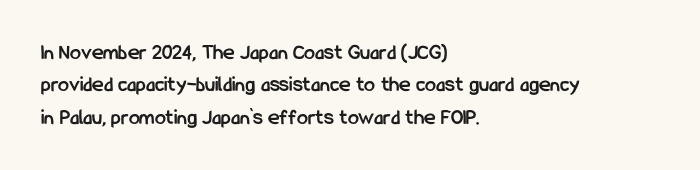
This block has exactly the height ordinary leading produces. A roman cut, with each character standing at attention. Typesetter's note: full bold, strokes at maximum text heaviness. The rendering anchors every line to the left-hand side.
